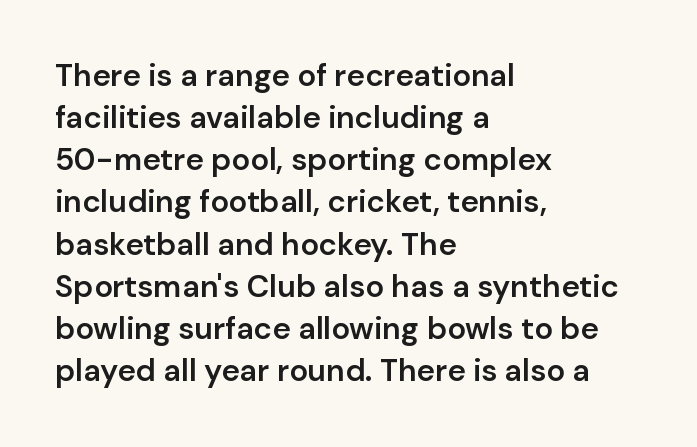
Q: Is the text bold? A: Semi-bold.
Q: Is the text italic (slanted)? A: No, it is upright.
Q: Is the typeface a serif or a sans-serif typeface? A: Sans-serif.
Q: Is the text underlined? A: No.
Q: How is the paragraph aligned? A: Left-aligned.
Q: Is the spacing between letters normal or unusually wide? A: Normal.
Q: Is the spacing between lines tight, normal or loose? A: Normal.
Q: Width (condensed, normal, or wide)? A: Normal.
Q: Stroke contrast? A: Low.
Q: x-height? A: Medium.
Q: Monospaced? A: No.
